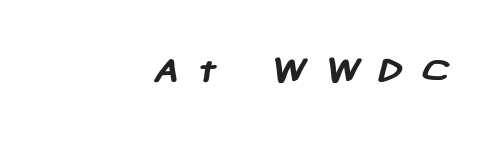
What kind of face is this? One without serifs — a sans. Any mark beneath the type? The region is blank. As a designer I'd log this as weight 700, bold. The passage is arranged like a letterhead date or caption credit — flush right. Is the letter spacing exaggerated? Yes — the characters are pushed far apart.
